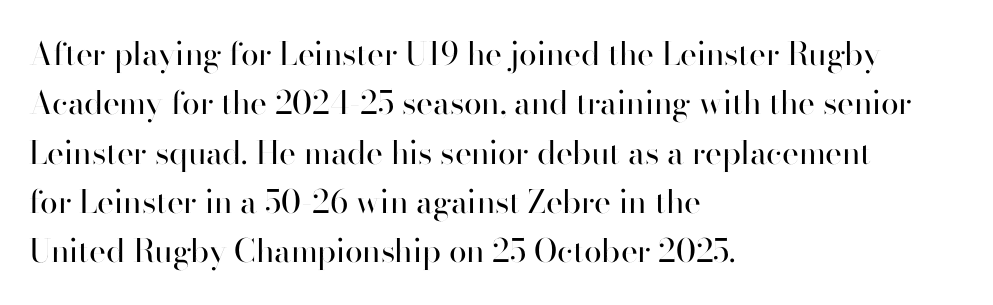
The image shows 32 px regular-weight sans-serif type, upright; set left-aligned, normal line spacing (1.54x), normal letter spacing, not underlined; high stroke contrast and a small x-height.
